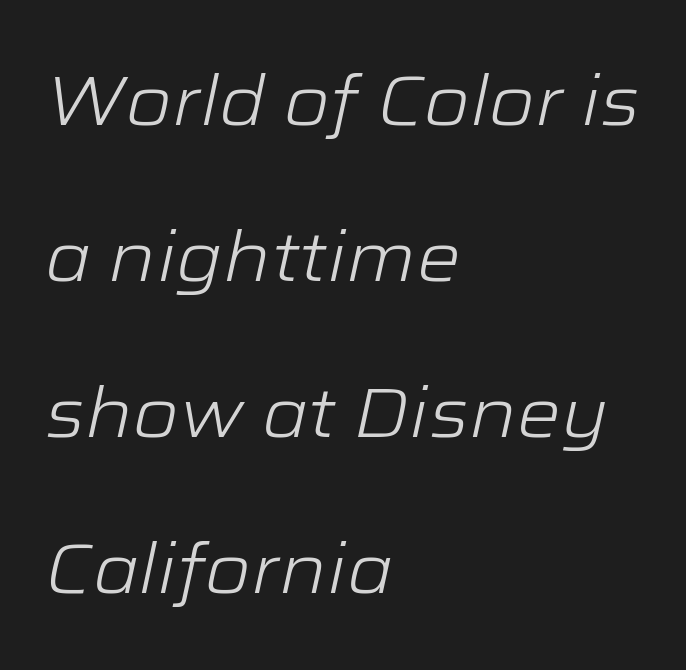
The image shows 70 px light, wide type, italic (leaning right); set left-aligned, loose line spacing (2.23x), normal letter spacing, not underlined; low stroke contrast and a medium x-height.
